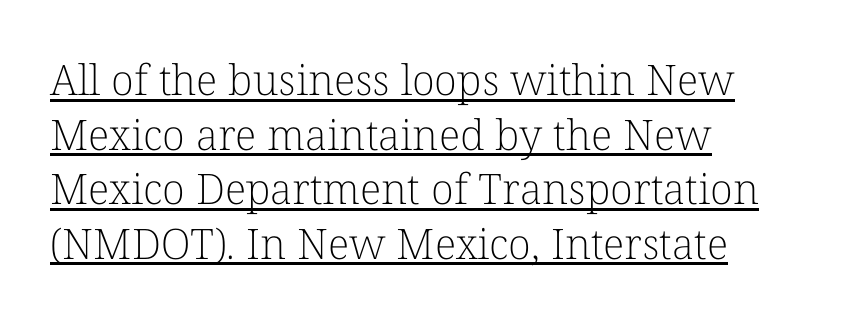
{"serif": "yes", "italic": "no", "bold": "no", "weight": "light", "width": "normal", "stroke_contrast": "low", "x_height": "medium", "monospaced": "no", "underline": "yes", "align": "left", "line_spacing": "normal", "line_spacing_ratio": 1.3, "letter_spacing": "normal", "letter_spacing_em": 0.0, "glyph_px": 42}
